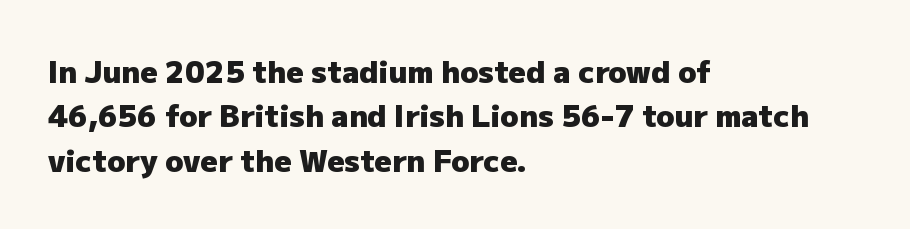
The image shows 30 px heavy sans-serif type, upright; set left-aligned, normal line spacing (1.48x), normal letter spacing, not underlined; low stroke contrast and a medium x-height.
